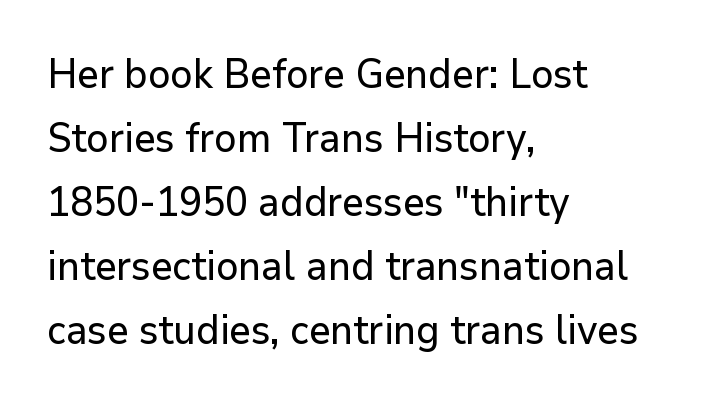
{"serif": "no", "italic": "no", "width": "normal", "stroke_contrast": "low", "x_height": "medium", "monospaced": "no", "underline": "no", "align": "left", "line_spacing": "normal", "line_spacing_ratio": 1.6, "letter_spacing": "normal", "letter_spacing_em": 0.0, "glyph_px": 40}
